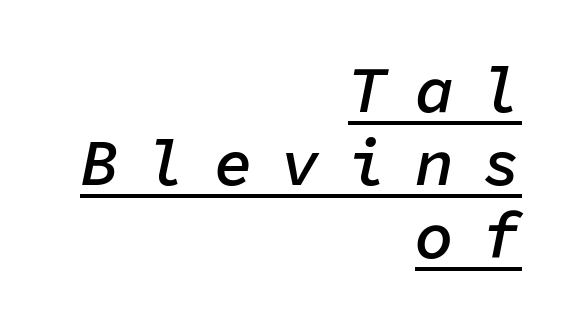
The image shows 65 px semibold type, italic (leaning right), monospaced; set right-aligned, tight line spacing (1.12x), unusually wide letter spacing (+0.43 em), underlined; low stroke contrast and a medium x-height.
